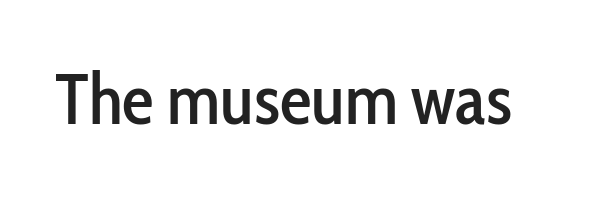
The face used here is proportionally spaced, like ordinary book or web type. This rendering leaves character spacing at its baseline value. Lines of text with bare space underneath. A roman cut, with each character standing at attention.
